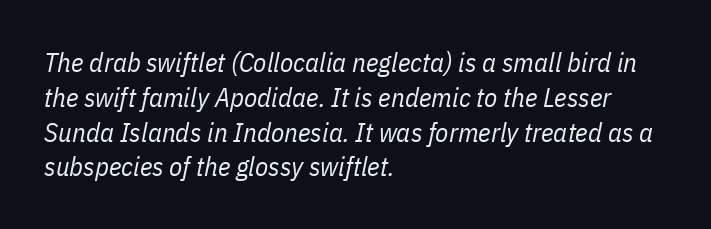
Words appear dense and cohesive because spacing is normal. Left-aligned paragraph, ragged on the right. Is the type heavy? It reads as light-to-regular instead. Leading: standard. Looking at the ascenders, they clearly lean.
